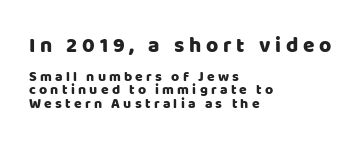
Q: Is the text italic (slanted)? A: No, it is upright.
Q: Is the text underlined? A: No.
Q: How is the paragraph aligned? A: Left-aligned.
Q: Is the spacing between letters normal or unusually wide? A: Unusually wide.
Q: Is the spacing between lines tight, normal or loose? A: Tight.
Q: Which block of text is set in a larger size, the first (top) or the second (bottom)? A: The first (top) one.
